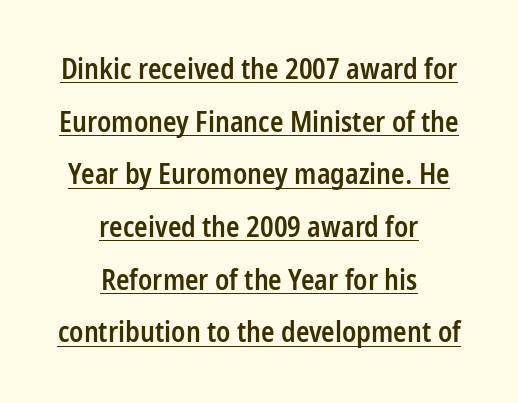
The image shows 28 px semibold, condensed sans-serif type, upright; set centered, line spacing 1.88x, normal letter spacing, underlined; low stroke contrast and a medium x-height.
